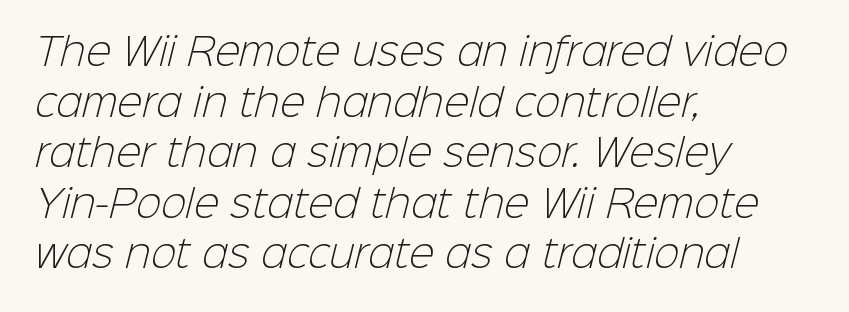
{"serif": "no", "bold": "no", "weight": "light", "width": "normal", "stroke_contrast": "low", "x_height": "medium", "monospaced": "no", "underline": "no", "align": "left", "line_spacing": "normal", "line_spacing_ratio": 1.33, "letter_spacing": "normal", "letter_spacing_em": 0.0, "glyph_px": 38}
